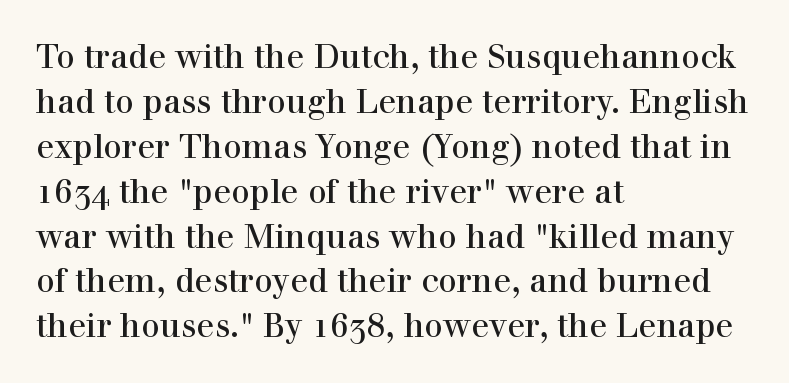
{"serif": "yes", "italic": "no", "width": "normal", "x_height": "medium", "monospaced": "no", "underline": "no", "align": "left", "line_spacing": "normal", "line_spacing_ratio": 1.36, "letter_spacing": "normal", "letter_spacing_em": 0.0, "glyph_px": 33}
